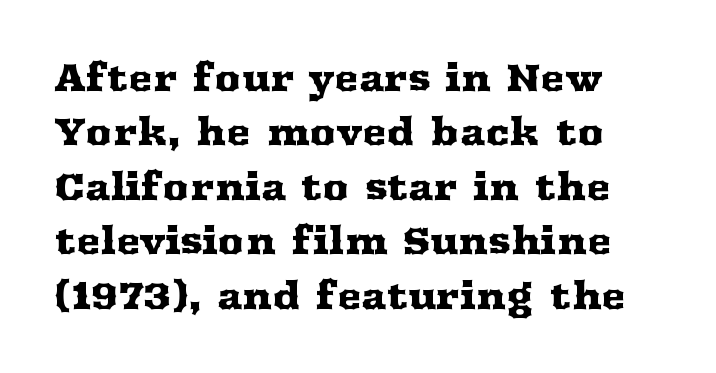
{"serif": "yes", "italic": "no", "width": "wide", "stroke_contrast": "medium", "x_height": "medium", "monospaced": "no", "underline": "no", "line_spacing": "normal", "line_spacing_ratio": 1.47, "letter_spacing": "normal", "letter_spacing_em": 0.0, "glyph_px": 37}
